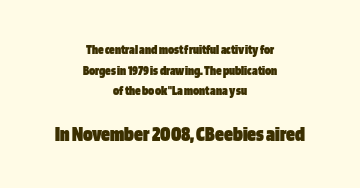
Q: Is the text bold? A: Yes.
Q: Is the text italic (slanted)? A: No, it is upright.
Q: Is the text underlined? A: No.
Q: How is the paragraph aligned? A: Centered.
Q: Is the spacing between letters normal or unusually wide? A: Normal.
Q: Is the spacing between lines tight, normal or loose? A: Normal.
Q: Which block of text is set in a larger size, the first (top) or the second (bottom)? A: The second (bottom) one.
